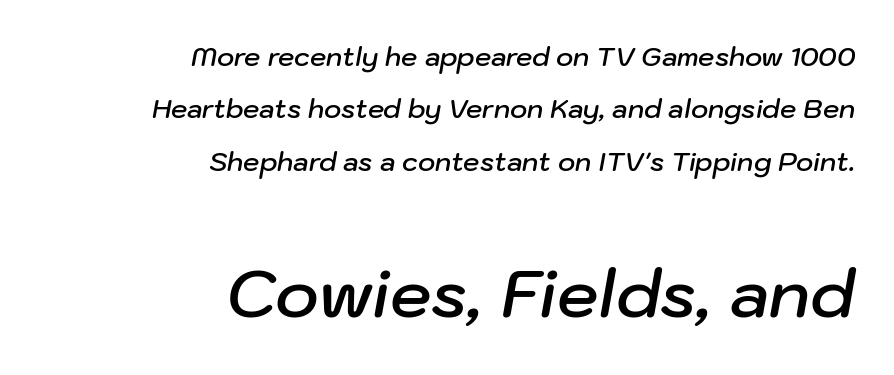
The compositor pushed each line to the right boundary. Reading top to bottom, the characters get bigger at the block break. It's the slanting kind of type. Its strokes are somewhat broadened, the hallmark of semibold type. Short note: letters normally spaced. This rendering features lettering with no underline.
